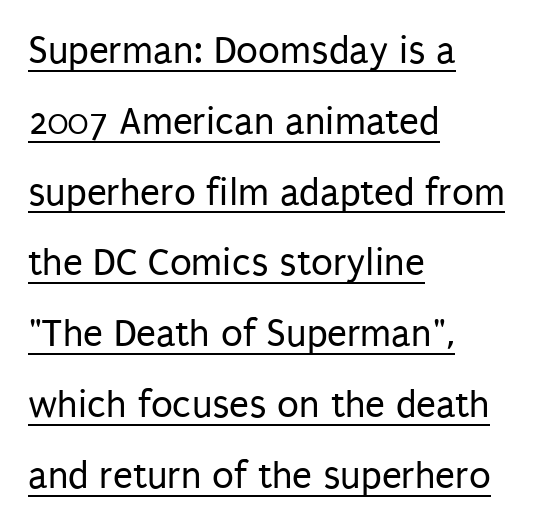
{"serif": "no", "italic": "no", "bold": "no", "weight": "regular", "width": "condensed", "stroke_contrast": "low", "x_height": "large", "monospaced": "no", "underline": "yes", "align": "left", "line_spacing_ratio": 1.77, "letter_spacing": "normal", "letter_spacing_em": 0.0, "glyph_px": 40}
